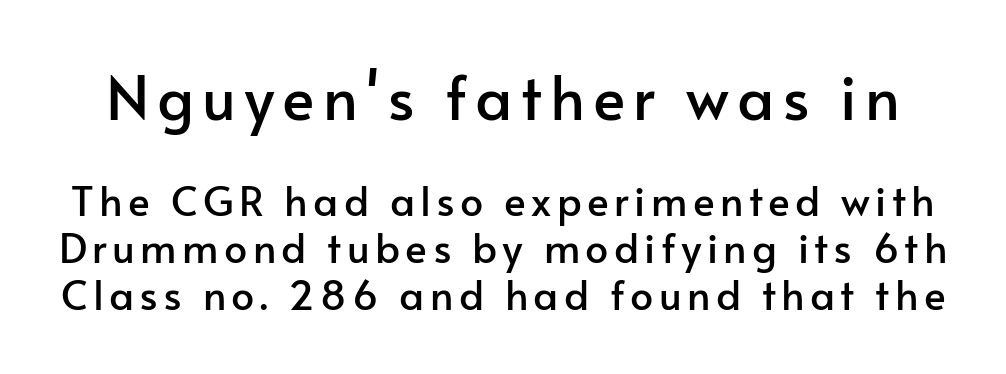
{"serif": "no", "italic": "no", "width": "normal", "stroke_contrast": "low", "x_height": "small", "monospaced": "no", "underline": "no", "line_spacing": "tight", "line_spacing_ratio": 1.14, "larger_block": "first", "size_ratio": 1.49, "glyph_px": 61}
